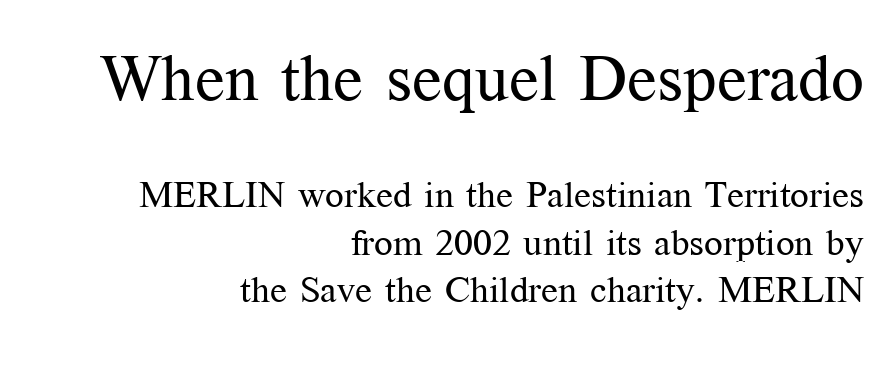
Q: Is the text bold? A: No.
Q: Is the text italic (slanted)? A: No, it is upright.
Q: Is the typeface a serif or a sans-serif typeface? A: Serif.
Q: Is the text underlined? A: No.
Q: How is the paragraph aligned? A: Right-aligned.
Q: Is the spacing between letters normal or unusually wide? A: Normal.
Q: Is the spacing between lines tight, normal or loose? A: Normal.
Q: Which block of text is set in a larger size, the first (top) or the second (bottom)? A: The first (top) one.
Q: Width (condensed, normal, or wide)? A: Normal.
Q: Stroke contrast? A: Medium.
Q: x-height? A: Medium.
Q: Monospaced? A: No.
